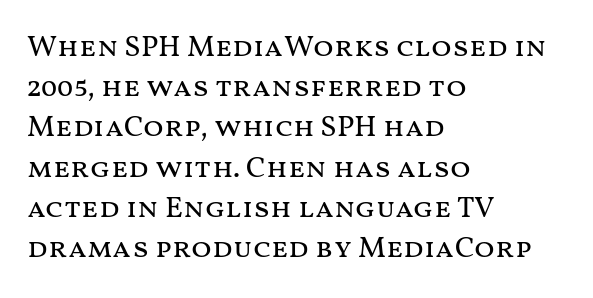
The image shows 30 px regular-weight, wide type, upright; set left-aligned, normal line spacing (1.34x), normal letter spacing, not underlined; medium stroke contrast and a medium x-height.
